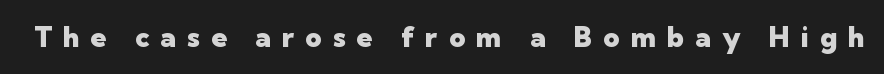
{"serif": "no", "italic": "no", "bold": "yes", "weight": "heavy", "width": "normal", "stroke_contrast": "low", "x_height": "medium", "monospaced": "no", "underline": "no", "letter_spacing": "wide", "letter_spacing_em": 0.4, "glyph_px": 28}
